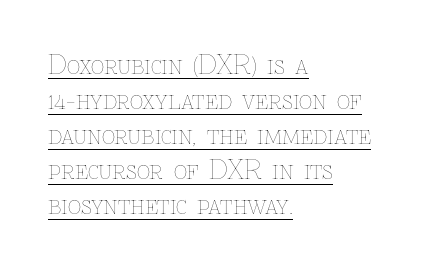
The image shows 26 px text type, upright; set left-aligned, normal line spacing (1.35x), normal letter spacing, underlined.
